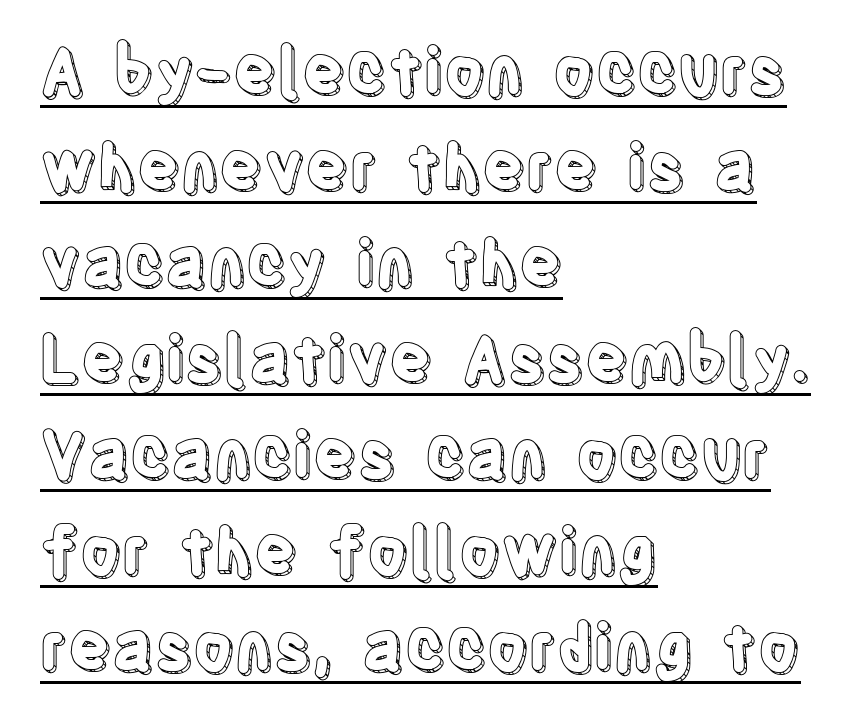
Underlining? Definitely there. A roman cut, with each character standing at attention. The rows are spaced the way most documents space them. The setting favours the left margin, as ordinary paragraphs usually do. Letter spacing: default.
